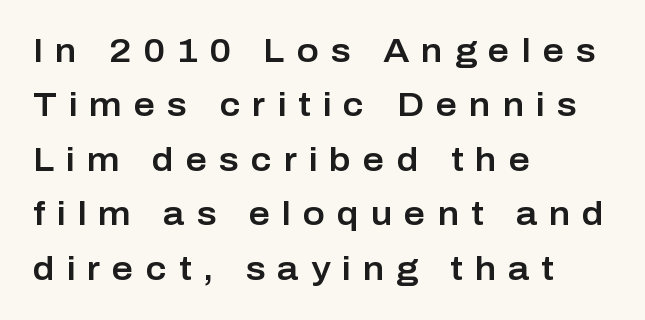
Q: Is the text italic (slanted)? A: No, it is upright.
Q: Is the typeface a serif or a sans-serif typeface? A: Sans-serif.
Q: Is the text underlined? A: No.
Q: How is the paragraph aligned? A: Left-aligned.
Q: Is the spacing between letters normal or unusually wide? A: Unusually wide.
Q: Is the spacing between lines tight, normal or loose? A: Normal.
Q: Width (condensed, normal, or wide)? A: Normal.
Q: Stroke contrast? A: Low.
Q: x-height? A: Medium.
Q: Monospaced? A: No.
